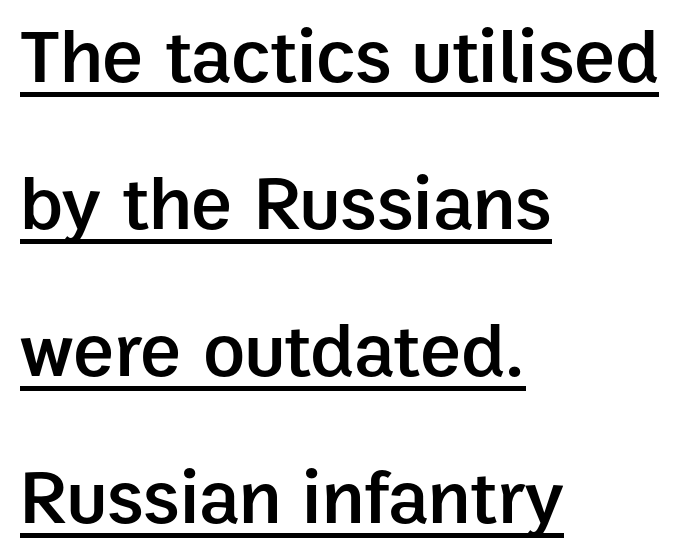
The image shows 77 px semibold sans-serif type, upright; set left-aligned, loose line spacing (1.91x), normal letter spacing, underlined; low stroke contrast and a medium x-height.
